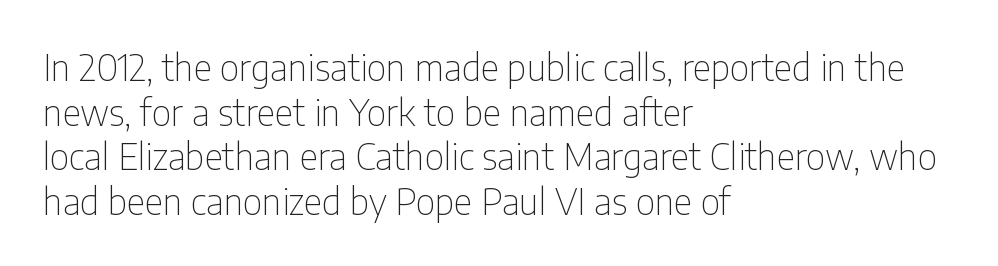
{"serif": "no", "italic": "no", "bold": "no", "weight": "thin", "width": "condensed", "stroke_contrast": "low", "x_height": "medium", "monospaced": "no", "underline": "no", "align": "left", "line_spacing_ratio": 1.24, "letter_spacing": "normal", "letter_spacing_em": 0.0, "glyph_px": 36}
